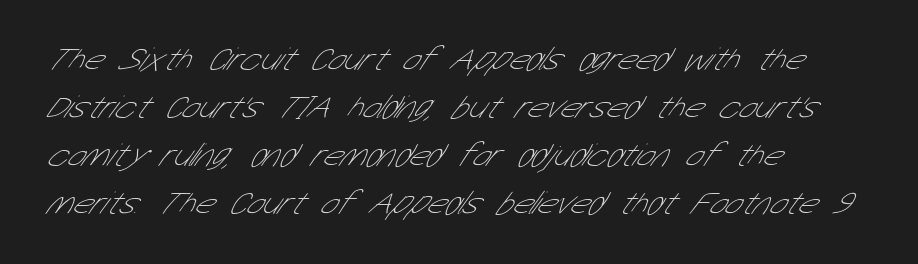
{"serif": "no", "bold": "no", "weight": "thin", "width": "condensed", "stroke_contrast": "low", "x_height": "medium", "monospaced": "no", "underline": "no", "align": "left", "line_spacing": "normal", "line_spacing_ratio": 1.45, "letter_spacing": "normal", "letter_spacing_em": 0.0, "glyph_px": 33}
